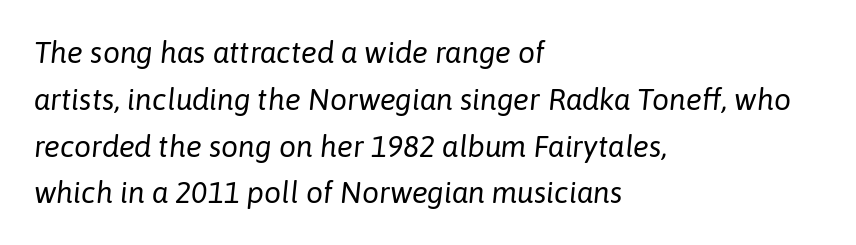
The image shows 30 px regular-weight type, italic (leaning right); set left-aligned, normal line spacing (1.56x), normal letter spacing, not underlined; low stroke contrast and a medium x-height.
